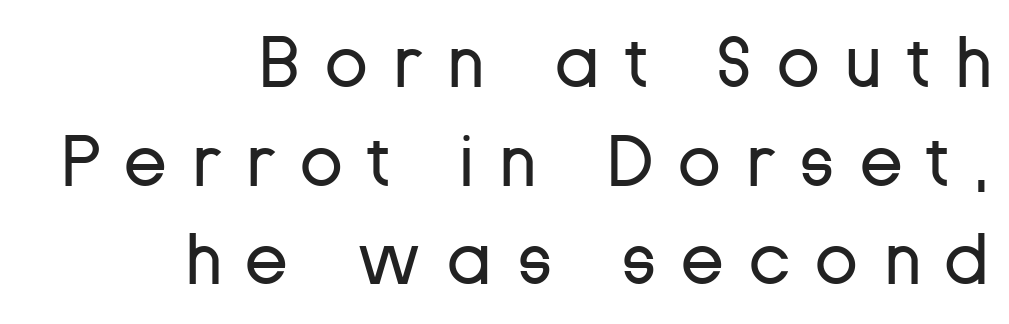
The image shows 72 px regular-weight sans-serif type, upright; set right-aligned, normal line spacing (1.37x), unusually wide letter spacing (+0.33 em), not underlined; low stroke contrast and a medium x-height.
